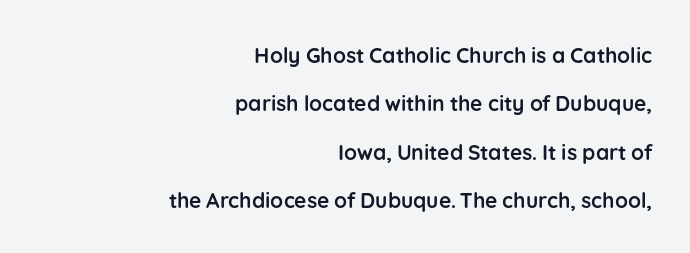
A clean baseline with only descenders dipping below it. Thick stems and heavy bowls — unmistakably bold. Compared with typical paragraphs, the rows here are farther apart. All the whitespace from short lines collects on the left.
